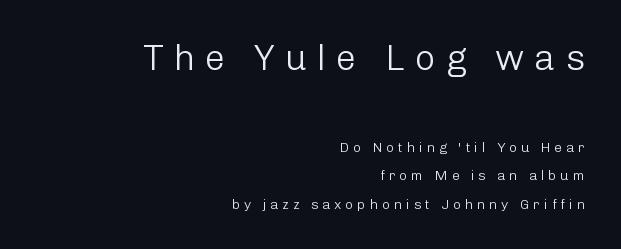
Words float on clear page, feet unadorned. Substantial extra tracking has been applied to these lines. Regarding serifs, this sample does without them. The letters look calm and open, with moderate or lighter stems. Note the varied advance widths — an 'i' is clearly narrower than an 'm'. Caption: upper text group enlarged, lower text group reduced.
